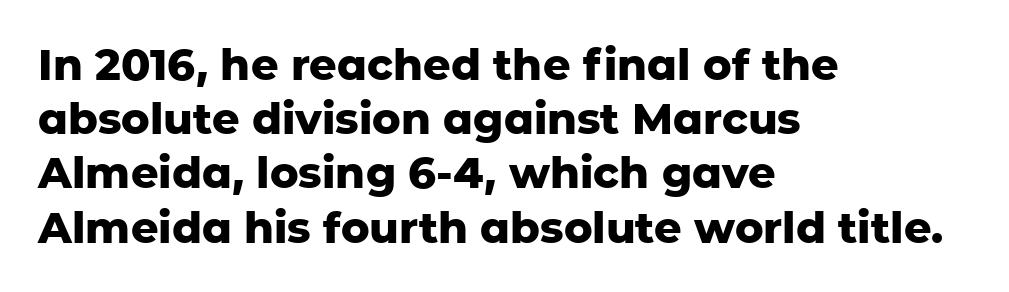
Looks like regular typesetting: each glyph gets only the width it needs. Italic: no, the glyphs are upright roman. Set as a true bold cut, around the 700 mark. Glance below the letters and you will spot only blank space. Whoever set this chose a conventional vertical rhythm. Line starts are locked; line ends wander.
